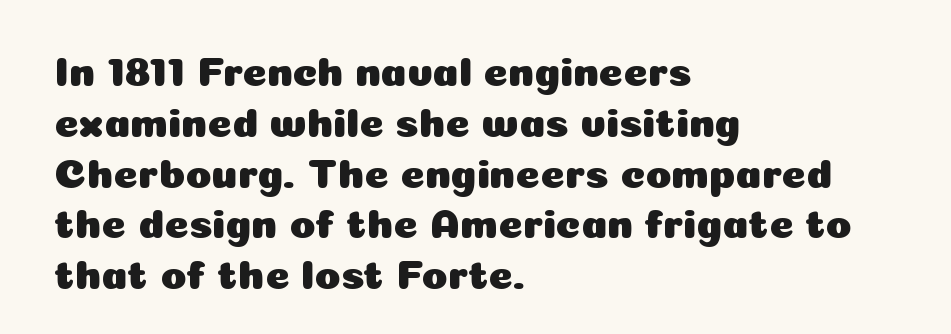
Q: Is the text italic (slanted)? A: No, it is upright.
Q: Is the typeface a serif or a sans-serif typeface? A: Sans-serif.
Q: Is the text underlined? A: No.
Q: How is the paragraph aligned? A: Left-aligned.
Q: Is the spacing between letters normal or unusually wide? A: Normal.
Q: Width (condensed, normal, or wide)? A: Normal.
Q: Stroke contrast? A: Low.
Q: x-height? A: Medium.
Q: Monospaced? A: No.
